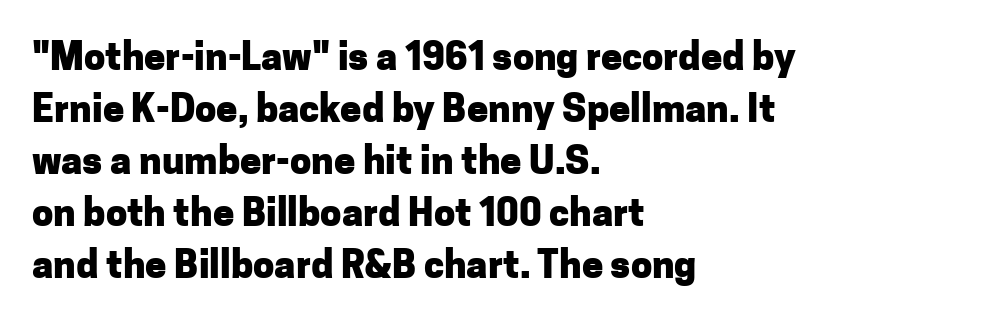
{"serif": "no", "italic": "no", "bold": "yes", "weight": "heavy", "width": "normal", "stroke_contrast": "low", "x_height": "medium", "monospaced": "no", "underline": "no", "align": "left", "line_spacing": "normal", "line_spacing_ratio": 1.37, "letter_spacing": "normal", "letter_spacing_em": 0.0, "glyph_px": 38}
